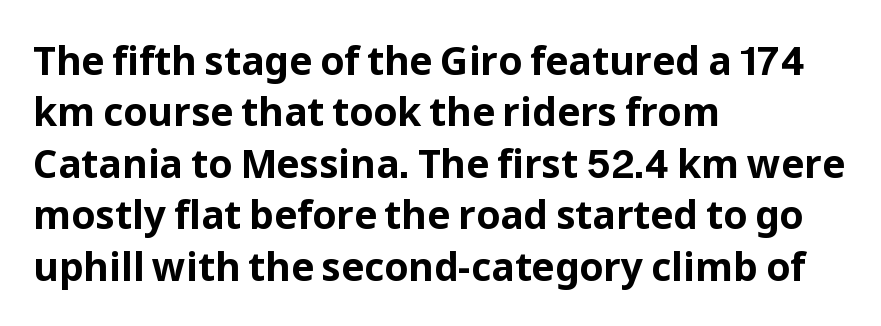
{"serif": "no", "italic": "no", "bold": "yes", "weight": "bold", "width": "normal", "stroke_contrast": "low", "x_height": "medium", "monospaced": "no", "underline": "no", "align": "left", "line_spacing": "normal", "line_spacing_ratio": 1.32, "letter_spacing": "normal", "letter_spacing_em": 0.0, "glyph_px": 39}
